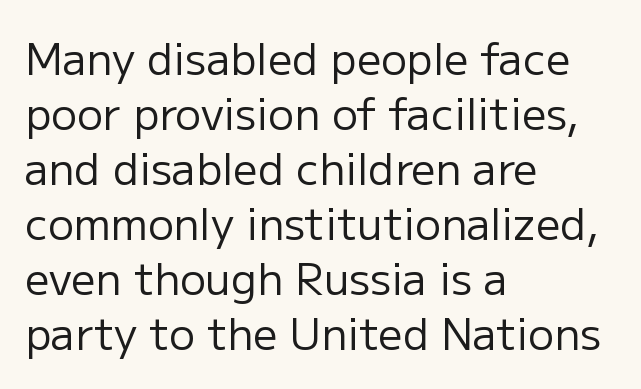
Regular leading. Caption: face not bold, strokes unweighted. No extra tracking has been applied to these lines. Honestly, there is no underline to notice here at all. In CSS terms this would be text-align: left. Spacing verdict: proportional, widths tailored to each character.
